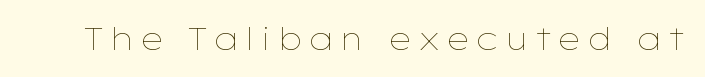
This is roman type, the default non-slanted kind. These lines are rendered in a variable-pitch font. Letters rest on an invisible, unmarked baseline. Heaviness? Minimal to ordinary, like unemphasized prose.
